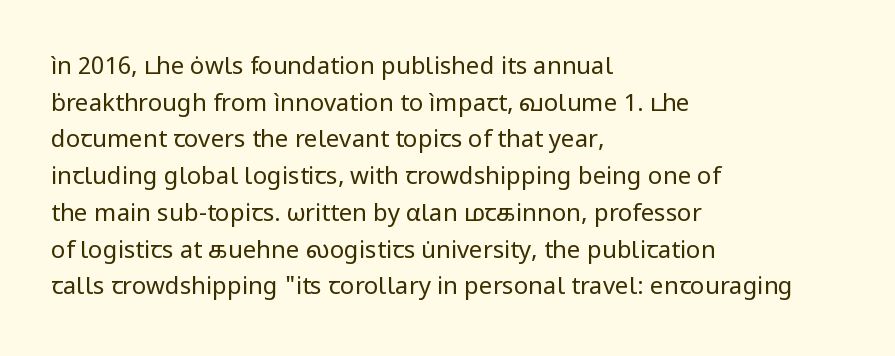
The image shows 24 px text type, upright; set left-aligned, normal line spacing (1.53x), normal letter spacing, not underlined.
